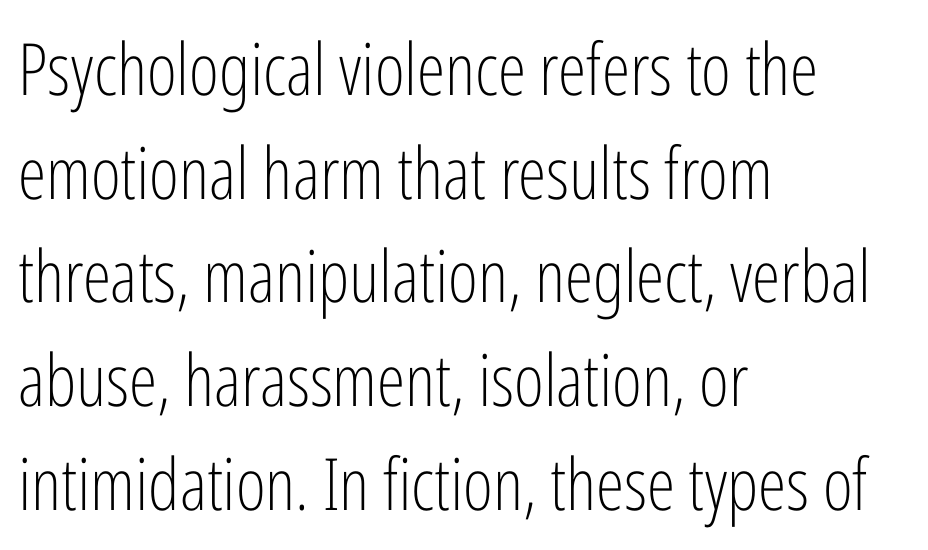
Q: Is the text bold? A: No.
Q: Is the text italic (slanted)? A: No, it is upright.
Q: Is the typeface a serif or a sans-serif typeface? A: Sans-serif.
Q: Is the text underlined? A: No.
Q: How is the paragraph aligned? A: Left-aligned.
Q: Is the spacing between letters normal or unusually wide? A: Normal.
Q: Is the spacing between lines tight, normal or loose? A: Normal.
Q: Width (condensed, normal, or wide)? A: Condensed.
Q: Stroke contrast? A: Low.
Q: x-height? A: Medium.
Q: Monospaced? A: No.
